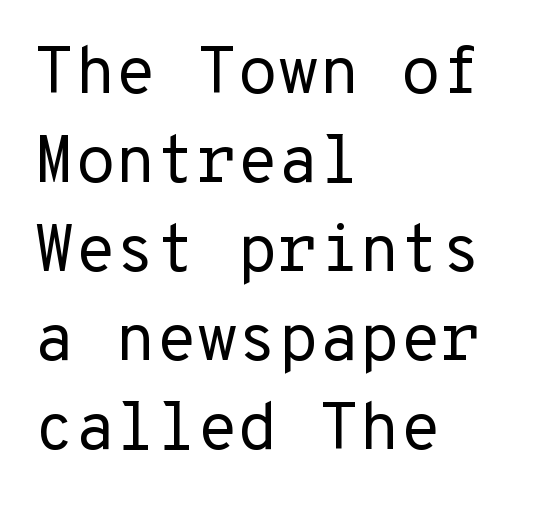
Upright lettering throughout. Students, note that the glyphs here touch the page at normal intervals. The letters carry no serifs — their stems end cleanly without finishing strokes. Think of a typewriter: that constant character pitch is what you see here. Students, observe: this is what conventionally led text looks like.
